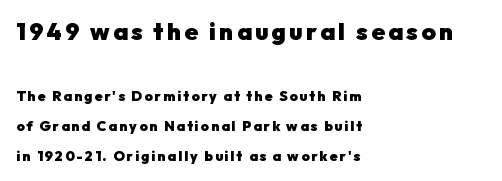
{"italic": "no", "bold": "yes", "underline": "no", "align": "left", "line_spacing": "loose", "line_spacing_ratio": 2.15, "larger_block": "first", "size_ratio": 1.71, "glyph_px": 24}
